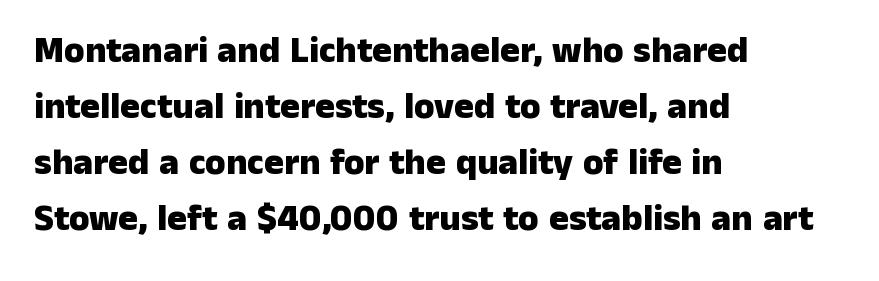
This rendering uses left alignment, leaving the right contour irregular. Rendered with straight, roman letterforms. These lines are rendered in a variable-pitch font. The text was rendered using a sans face with plain stroke endings.
